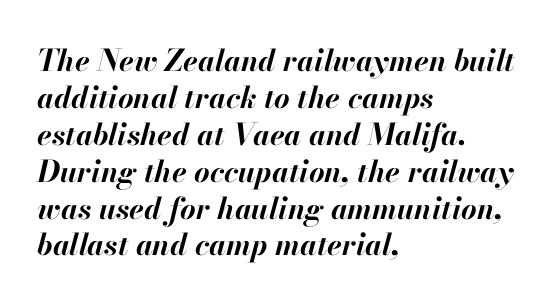
Words float on clear page, feet unadorned. Line starts are locked; line ends wander. These words are printed bold, with thick strokes throughout. If you drew a line through each stem, it would be angled. The face used here is proportionally spaced, like ordinary book or web type.
